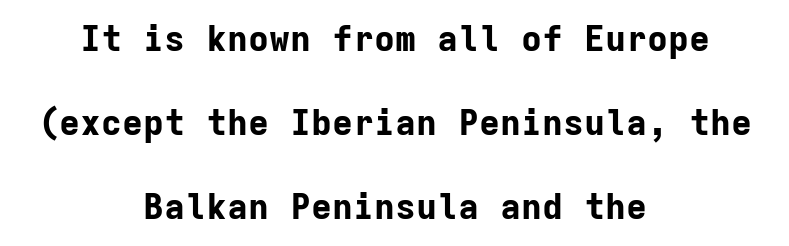
Unlike italic type, these characters show no tilt at all. The rendering uses typewriter-style spacing with identical character cells. Regarding serifs, this sample does without them. The passage shown has conventional tracking throughout.
